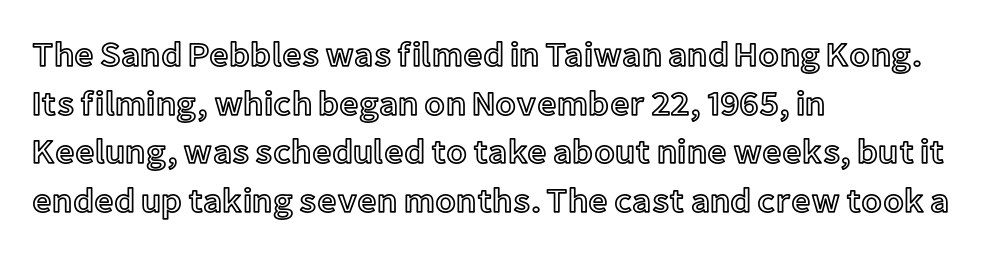
The image shows 34 px text type, upright; set left-aligned, normal line spacing (1.43x), normal letter spacing, not underlined; a medium x-height.
